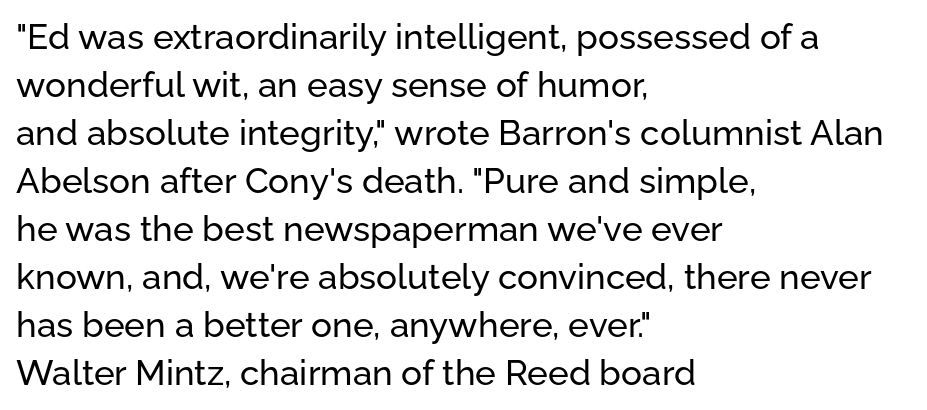
{"serif": "no", "italic": "no", "width": "normal", "stroke_contrast": "low", "x_height": "medium", "monospaced": "no", "underline": "no", "align": "left", "line_spacing": "normal", "line_spacing_ratio": 1.37, "letter_spacing": "normal", "letter_spacing_em": 0.0, "glyph_px": 35}
